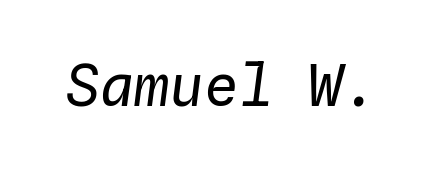
A typesetter would call this monospace, since all characters share one set width. A typesetter would call this zero additional tracking. Yep, that's italic — everything's leaning. The strokes are not fattened; the text isn't bold. Letters rest on an invisible, unmarked baseline.
